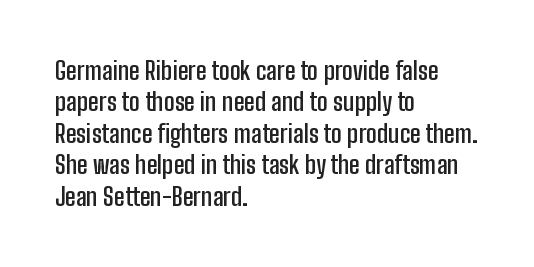
Q: Is the text bold? A: Semi-bold.
Q: Is the text italic (slanted)? A: No, it is upright.
Q: Is the text underlined? A: No.
Q: How is the paragraph aligned? A: Left-aligned.
Q: Is the spacing between letters normal or unusually wide? A: Normal.
Q: Is the spacing between lines tight, normal or loose? A: Normal.
